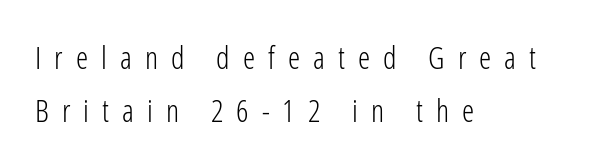
The image shows 31 px light, condensed sans-serif type, upright; set left-aligned, line spacing 1.72x, unusually wide letter spacing (+0.42 em), not underlined; low stroke contrast and a medium x-height.
